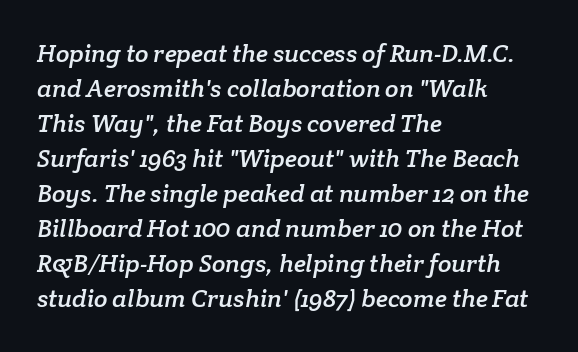
The space beneath each line is pristine and unruled. Short and long lines alike share a common starting point at left. Interline gaps are of average width in this sample. The type is set solid horizontally, with unmodified tracking.
